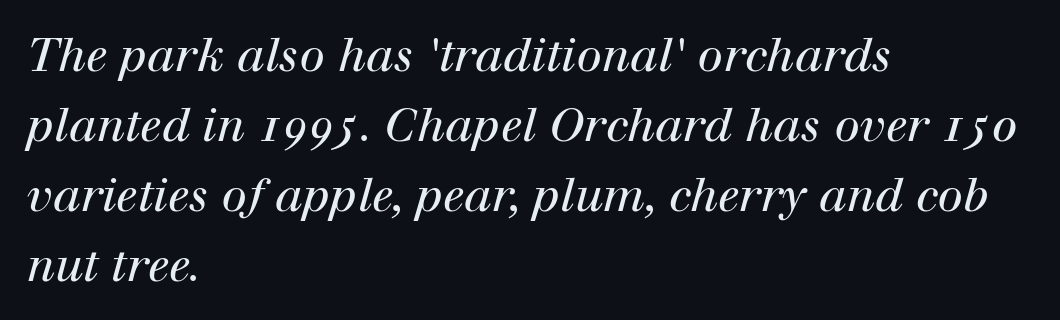
Tracking here is standard; glyphs follow each other at the usual distance. Leading matches the norm, producing a regular column. Note the varied advance widths — an 'i' is clearly narrower than an 'm'. The rag falls on the right side of this text block. Classification — serif. Designer's note — italics engaged.
